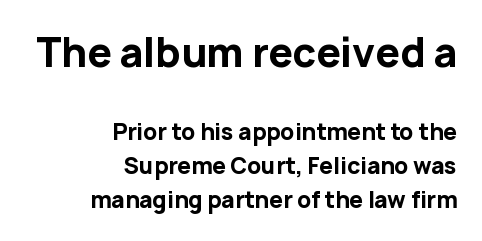
{"serif": "no", "italic": "no", "bold": "yes", "weight": "bold", "width": "normal", "stroke_contrast": "low", "x_height": "medium", "monospaced": "no", "underline": "no", "align": "right", "line_spacing": "normal", "line_spacing_ratio": 1.54, "letter_spacing": "normal", "letter_spacing_em": 0.0, "larger_block": "first", "size_ratio": 1.77, "glyph_px": 39}
